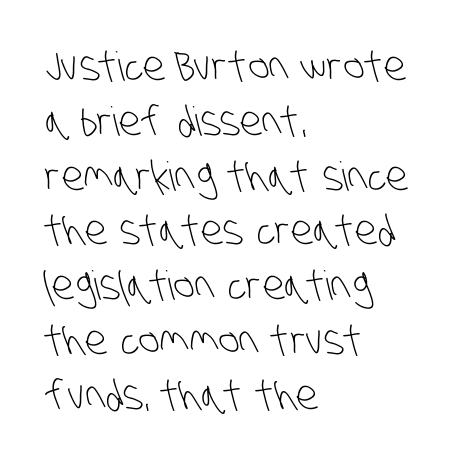
Q: Is the text bold? A: No.
Q: Is the typeface a serif or a sans-serif typeface? A: Sans-serif.
Q: Is the text underlined? A: No.
Q: How is the paragraph aligned? A: Left-aligned.
Q: Is the spacing between letters normal or unusually wide? A: Normal.
Q: Is the spacing between lines tight, normal or loose? A: Normal.
Q: Width (condensed, normal, or wide)? A: Condensed.
Q: Stroke contrast? A: Low.
Q: x-height? A: Large.
Q: Monospaced? A: No.
